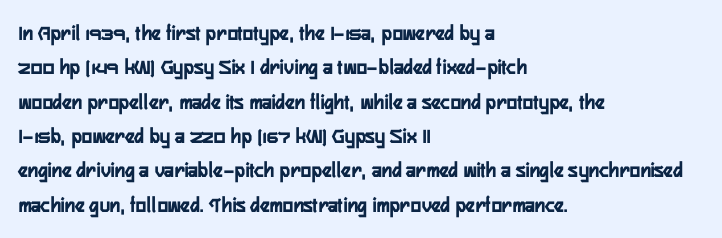
The image shows 22 px text type, upright; set left-aligned, normal line spacing (1.56x), normal letter spacing, not underlined.
